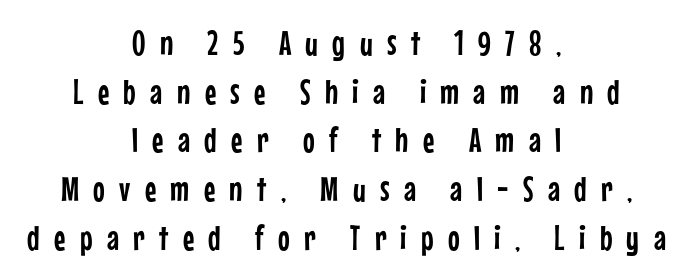
The image shows 35 px condensed sans-serif type, upright; set centered, normal line spacing (1.39x), unusually wide letter spacing (+0.41 em), not underlined; low stroke contrast and a medium x-height.
